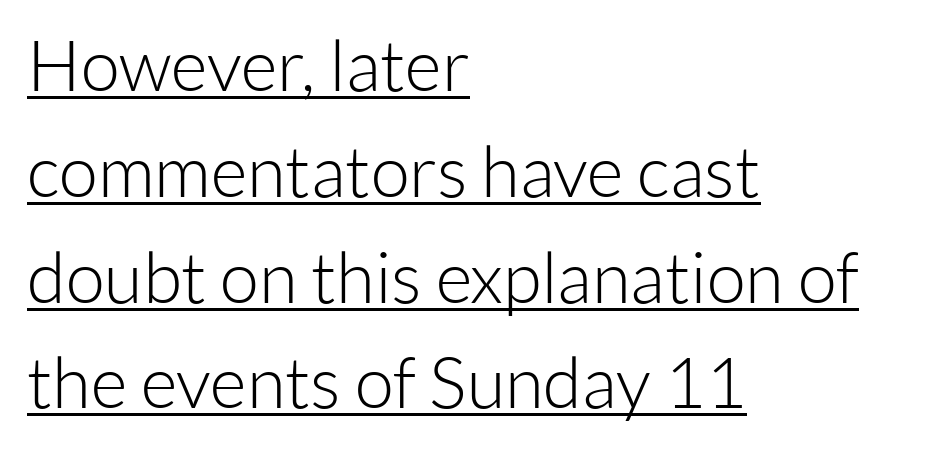
The image shows 71 px light sans-serif type, upright; set left-aligned, normal line spacing (1.49x), normal letter spacing, underlined; low stroke contrast and a medium x-height.
